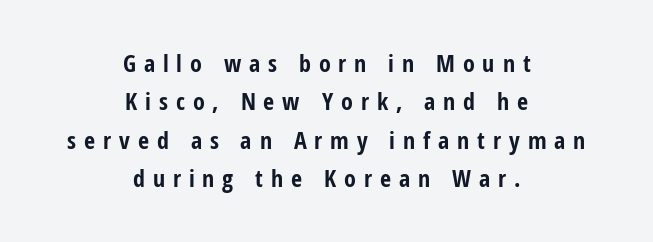
The image shows 24 px bold type, upright; set centered, normal line spacing (1.6x), unusually wide letter spacing (+0.33 em), not underlined.
